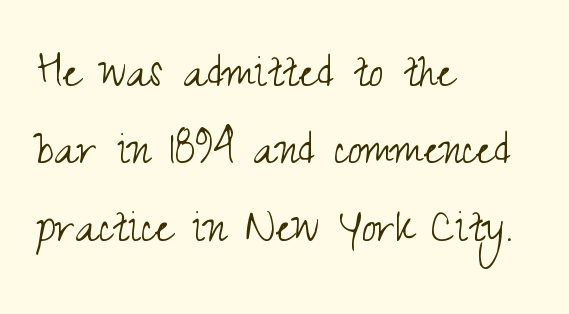
{"serif": "no", "italic": "no", "bold": "no", "weight": "light", "width": "condensed", "stroke_contrast": "medium", "x_height": "small", "monospaced": "no", "underline": "no", "align": "left", "line_spacing": "normal", "line_spacing_ratio": 1.46, "letter_spacing": "normal", "letter_spacing_em": 0.0, "glyph_px": 53}
